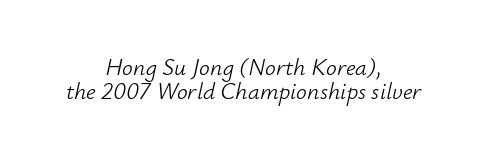
Q: Is the text bold? A: No.
Q: Is the text italic (slanted)? A: Yes, it leans right by about 12 degrees.
Q: Is the text underlined? A: No.
Q: How is the paragraph aligned? A: Centered.
Q: Is the spacing between letters normal or unusually wide? A: Normal.
Q: Is the spacing between lines tight, normal or loose? A: Tight.
